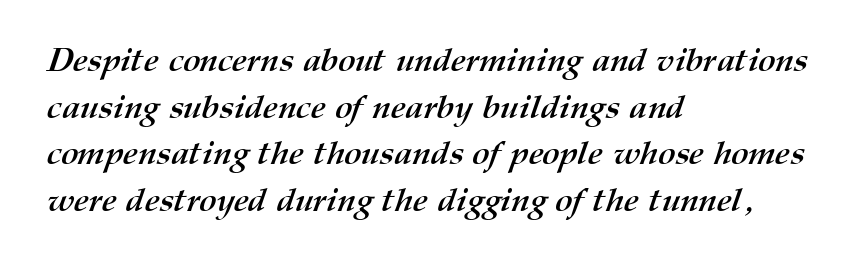
{"bold": "yes", "weight": "semibold", "width": "normal", "stroke_contrast": "medium", "x_height": "medium", "monospaced": "no", "underline": "no", "align": "left", "line_spacing": "normal", "line_spacing_ratio": 1.41, "letter_spacing": "normal", "letter_spacing_em": 0.0, "glyph_px": 33}
